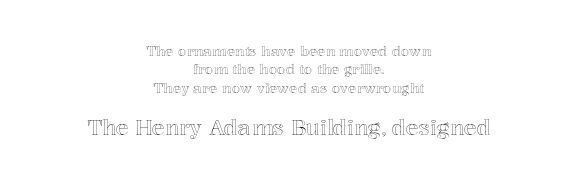
{"italic": "no", "underline": "no", "align": "center", "line_spacing": "normal", "line_spacing_ratio": 1.31, "letter_spacing": "normal", "letter_spacing_em": 0.0, "larger_block": "second", "size_ratio": 1.5, "glyph_px": 21}
